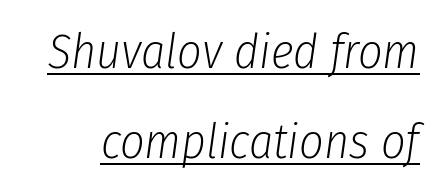
The image shows 48 px light, condensed type, italic (leaning right); set line spacing 1.88x, normal letter spacing, underlined; low stroke contrast and a medium x-height.
